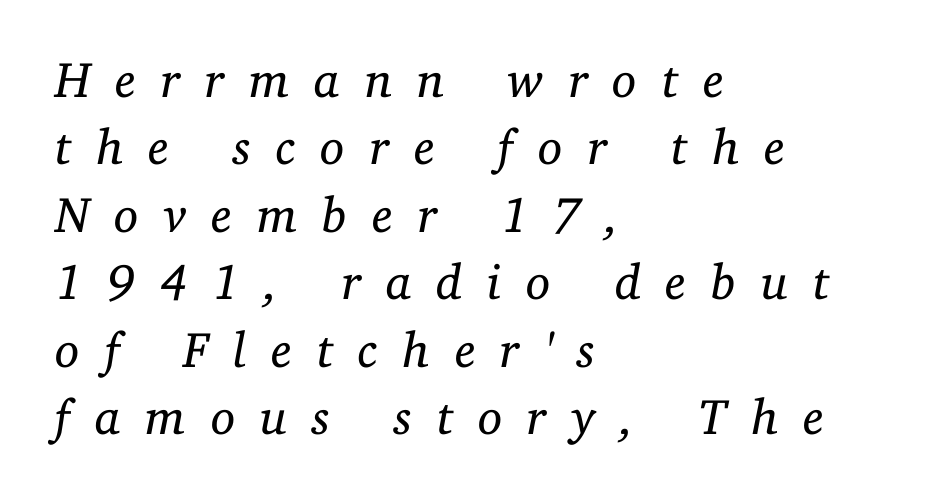
{"serif": "yes", "italic": "yes", "lean": "right", "slant_degrees": 11, "bold": "no", "weight": "regular", "width": "normal", "stroke_contrast": "low", "x_height": "medium", "monospaced": "no", "underline": "no", "align": "left", "line_spacing": "normal", "line_spacing_ratio": 1.35, "letter_spacing": "wide", "letter_spacing_em": 0.49, "glyph_px": 50}
